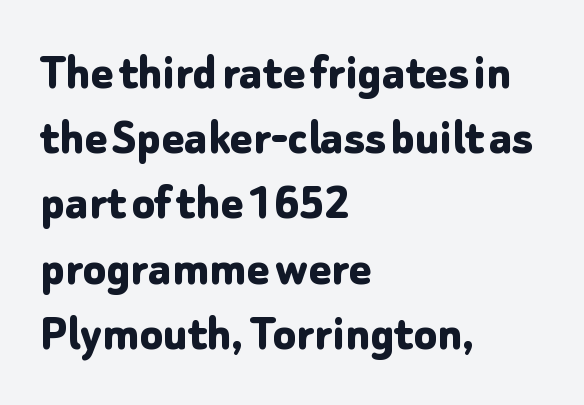
{"serif": "no", "italic": "no", "bold": "yes", "weight": "bold", "width": "normal", "stroke_contrast": "low", "x_height": "medium", "monospaced": "no", "underline": "no", "align": "left", "line_spacing_ratio": 1.23, "letter_spacing": "normal", "letter_spacing_em": 0.0, "glyph_px": 53}
